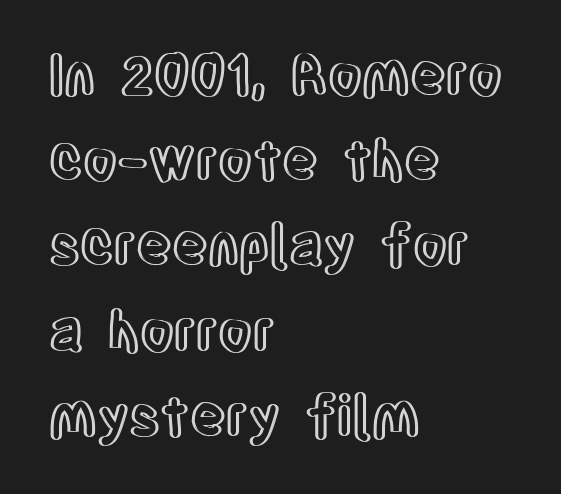
{"italic": "no", "width": "condensed", "x_height": "large", "monospaced": "no", "underline": "no", "align": "left", "line_spacing": "normal", "line_spacing_ratio": 1.55, "letter_spacing": "normal", "letter_spacing_em": 0.0, "glyph_px": 55}
